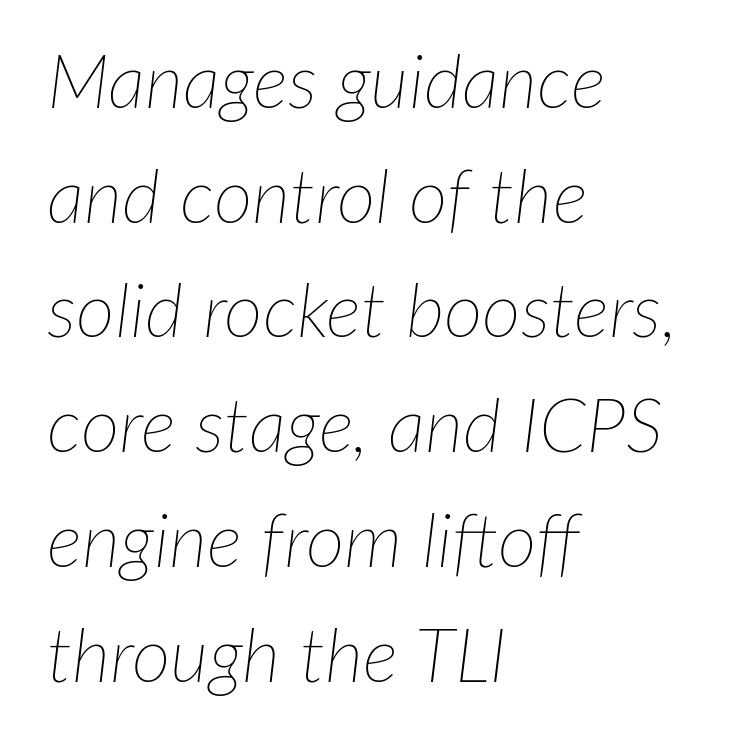
Q: Is the text bold? A: No.
Q: Is the text italic (slanted)? A: Yes, it leans right by about 7 degrees.
Q: Is the text underlined? A: No.
Q: How is the paragraph aligned? A: Left-aligned.
Q: Is the spacing between letters normal or unusually wide? A: Normal.
Q: Is the spacing between lines tight, normal or loose? A: Normal.
Q: Width (condensed, normal, or wide)? A: Normal.
Q: Stroke contrast? A: Low.
Q: x-height? A: Medium.
Q: Monospaced? A: No.
